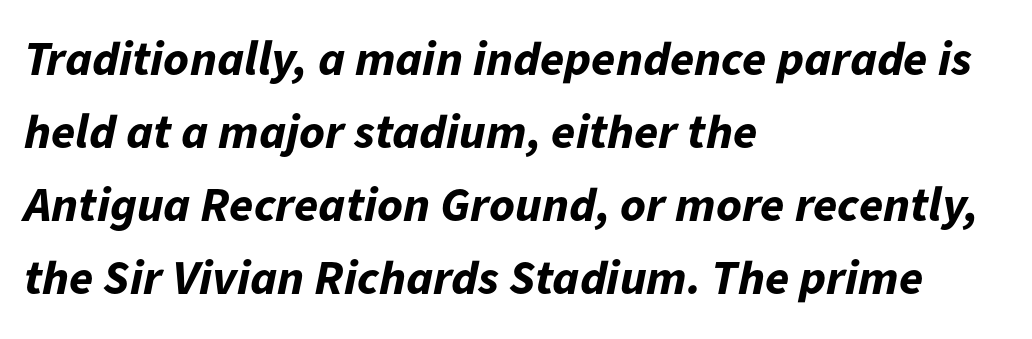
The image shows 49 px bold type, italic (leaning right); set left-aligned, normal line spacing (1.49x), normal letter spacing, not underlined; low stroke contrast and a medium x-height.
